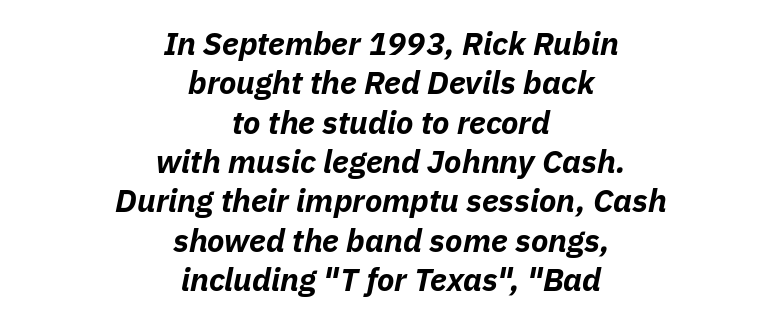
Words float on clear page, feet unadorned. These lines are rendered in a variable-pitch font. The font is running at its bold setting. This rendering uses center alignment, leaving both contours irregular but symmetric. Designer's note — italics engaged. The rendering keeps characters at their native spacing.
